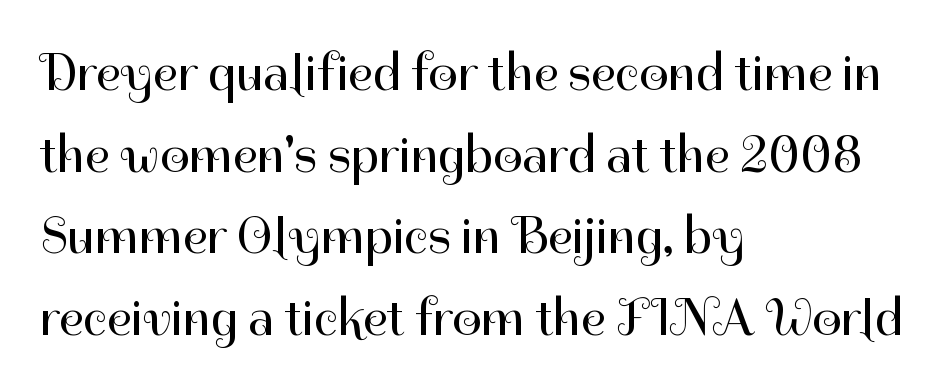
Q: Is the text bold? A: No.
Q: Is the text italic (slanted)? A: No, it is upright.
Q: Is the typeface a serif or a sans-serif typeface? A: Sans-serif.
Q: Is the text underlined? A: No.
Q: How is the paragraph aligned? A: Left-aligned.
Q: Is the spacing between letters normal or unusually wide? A: Normal.
Q: Is the spacing between lines tight, normal or loose? A: Normal.
Q: Width (condensed, normal, or wide)? A: Normal.
Q: Stroke contrast? A: High.
Q: x-height? A: Medium.
Q: Monospaced? A: No.
